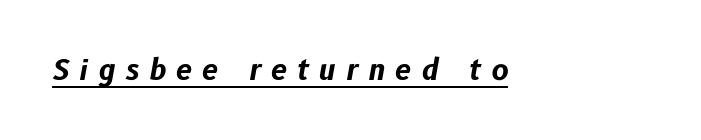
{"italic": "yes", "lean": "right", "slant_degrees": 10, "bold": "yes", "weight": "bold", "width": "normal", "stroke_contrast": "low", "x_height": "medium", "monospaced": "no", "underline": "yes", "letter_spacing": "wide", "letter_spacing_em": 0.35, "glyph_px": 29}
